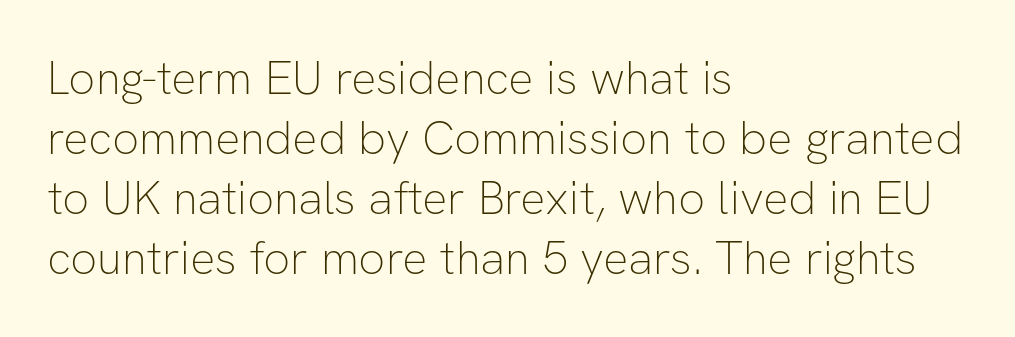
Layout note: lines flush left. Think of a printed novel: that variable character pitch is what you see here. Words float on clear page, feet unadorned. The letters carry no serifs — their stems end cleanly without finishing strokes.
